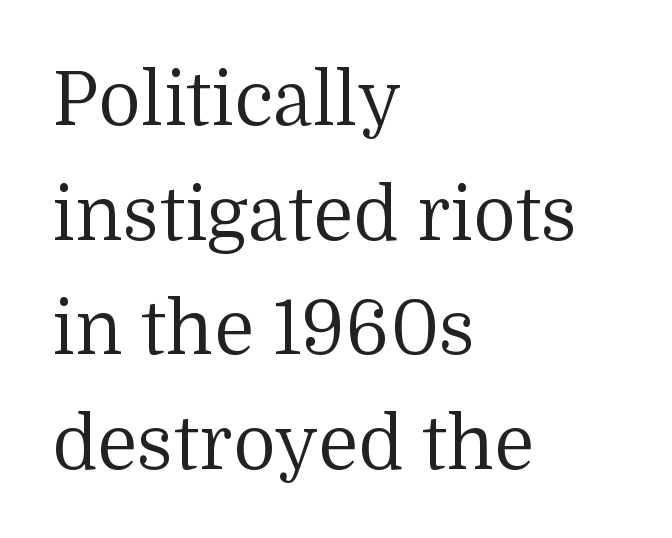
{"serif": "yes", "italic": "no", "bold": "no", "weight": "regular", "width": "normal", "stroke_contrast": "medium", "x_height": "medium", "monospaced": "no", "underline": "no", "align": "left", "line_spacing": "normal", "line_spacing_ratio": 1.55, "letter_spacing": "normal", "letter_spacing_em": 0.0, "glyph_px": 74}
